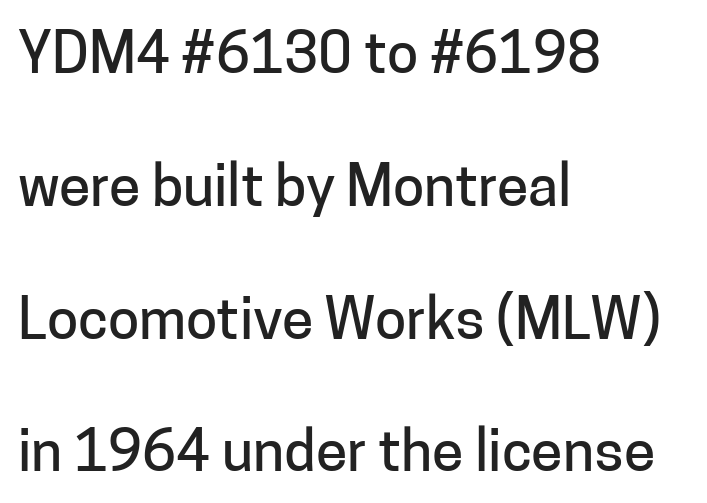
Q: Is the text italic (slanted)? A: No, it is upright.
Q: Is the typeface a serif or a sans-serif typeface? A: Sans-serif.
Q: Is the text underlined? A: No.
Q: How is the paragraph aligned? A: Left-aligned.
Q: Is the spacing between letters normal or unusually wide? A: Normal.
Q: Is the spacing between lines tight, normal or loose? A: Loose.
Q: Width (condensed, normal, or wide)? A: Normal.
Q: Stroke contrast? A: Low.
Q: x-height? A: Medium.
Q: Monospaced? A: No.
